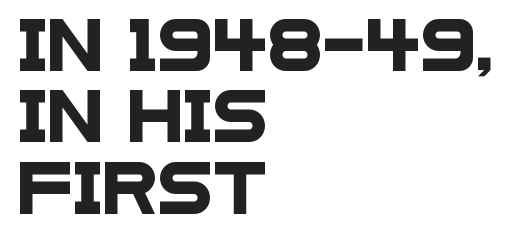
This rendering leaves character spacing at its baseline value. Varying glyph widths throughout — classic text-font behaviour. The setting favours the left margin, as ordinary paragraphs usually do. Is there much room between lines? A standard amount, neither cramped nor airy.
